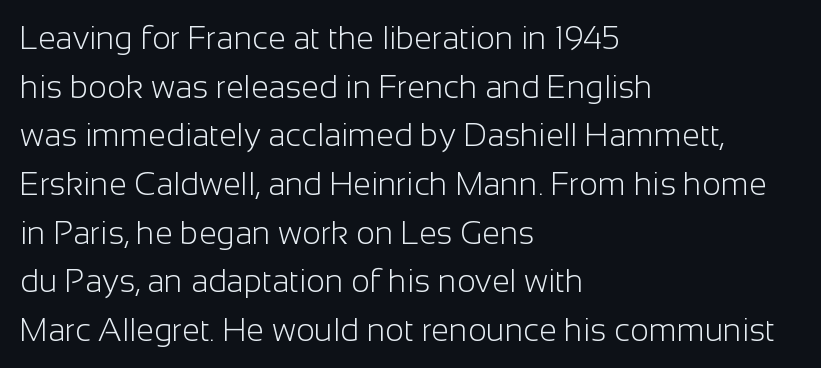
Q: Is the text bold? A: No.
Q: Is the text italic (slanted)? A: No, it is upright.
Q: Is the typeface a serif or a sans-serif typeface? A: Sans-serif.
Q: Is the text underlined? A: No.
Q: How is the paragraph aligned? A: Left-aligned.
Q: Is the spacing between letters normal or unusually wide? A: Normal.
Q: Is the spacing between lines tight, normal or loose? A: Normal.
Q: Width (condensed, normal, or wide)? A: Normal.
Q: Stroke contrast? A: Low.
Q: x-height? A: Medium.
Q: Monospaced? A: No.
